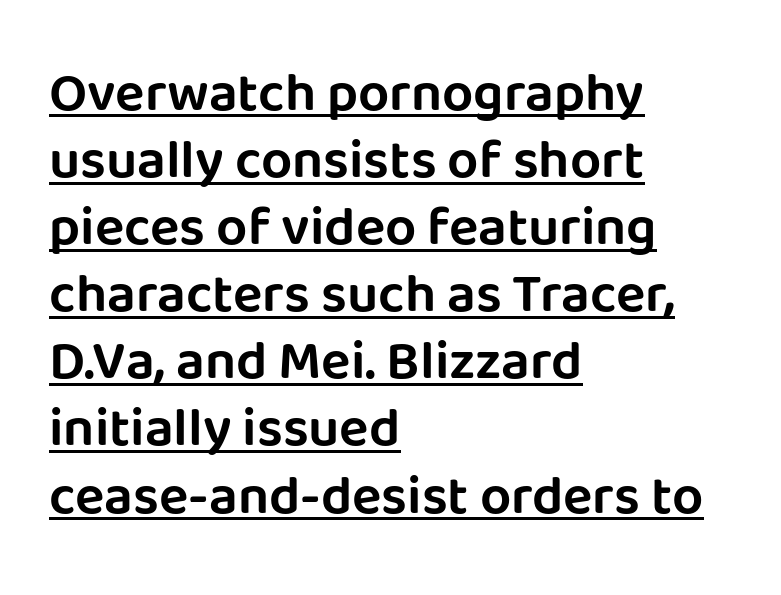
The image shows 55 px sans-serif type, upright; set left-aligned, line spacing 1.22x, normal letter spacing, underlined; low stroke contrast and a large x-height.
